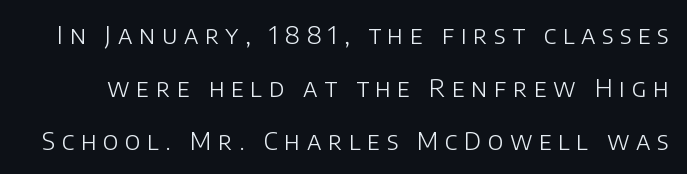
{"italic": "no", "bold": "no", "underline": "no", "line_spacing": "loose", "line_spacing_ratio": 2.12, "letter_spacing": "wide", "letter_spacing_em": 0.26, "glyph_px": 25}
